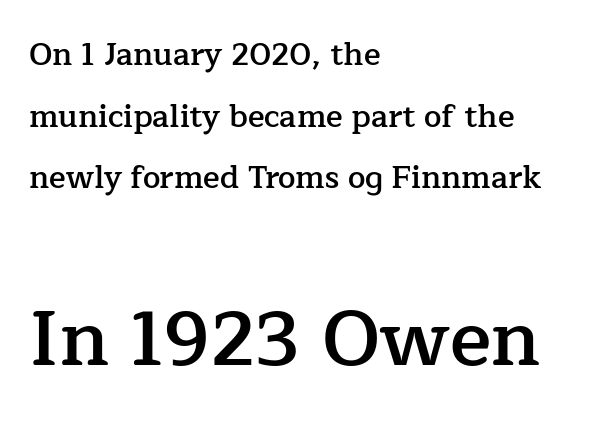
The image shows 77 px semibold serif type, upright; set left-aligned, loose line spacing (1.99x), normal letter spacing, not underlined; the second (bottom) block is 2.48x larger; low stroke contrast and a medium x-height.
